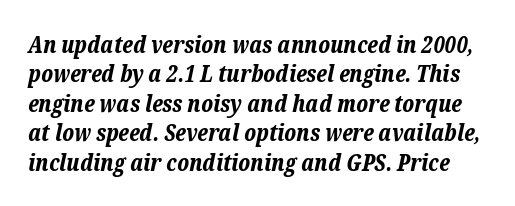
Q: Is the text bold? A: Yes.
Q: Is the text italic (slanted)? A: Yes, it leans right by about 12 degrees.
Q: Is the text underlined? A: No.
Q: Is the spacing between letters normal or unusually wide? A: Normal.
Q: Is the spacing between lines tight, normal or loose? A: Normal.
